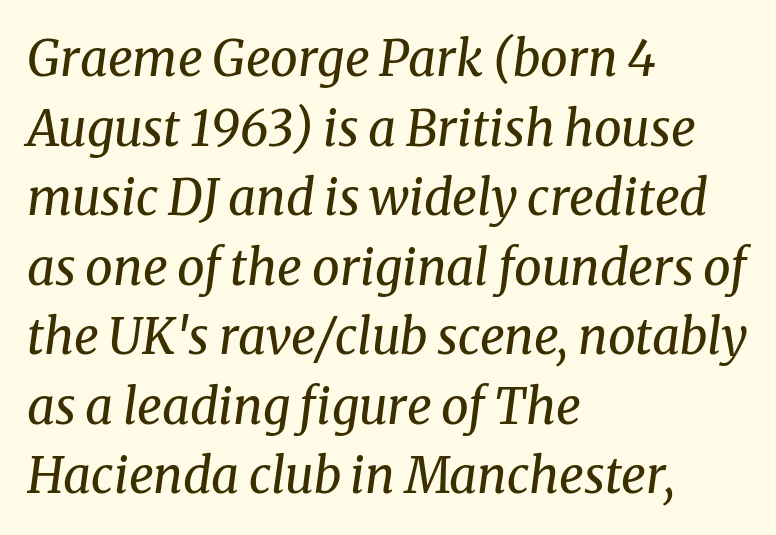
You could not count columns in this text — the font is proportionally spaced. A typesetter would mark this as italic. Underline: absent. The paragraph has a hard left edge and a soft right edge. The rendering uses a moderate line-height, typical for paragraphs.
